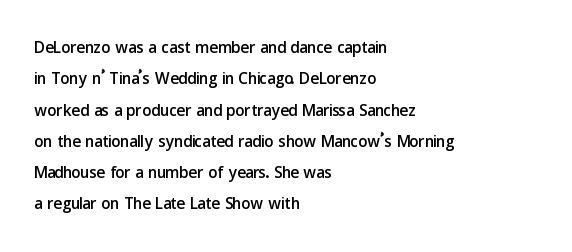
The image shows 23 px text type, upright; set left-aligned, normal line spacing (1.36x), normal letter spacing, not underlined.
